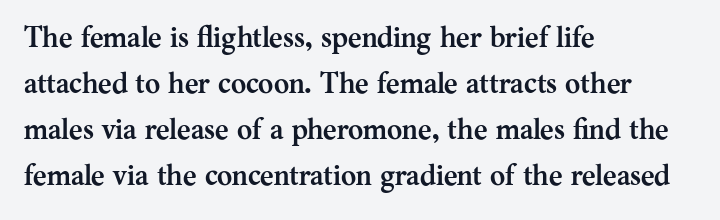
The image shows 29 px semibold serif type, upright; set left-aligned, normal line spacing (1.59x), normal letter spacing, not underlined; medium stroke contrast and a medium x-height.
